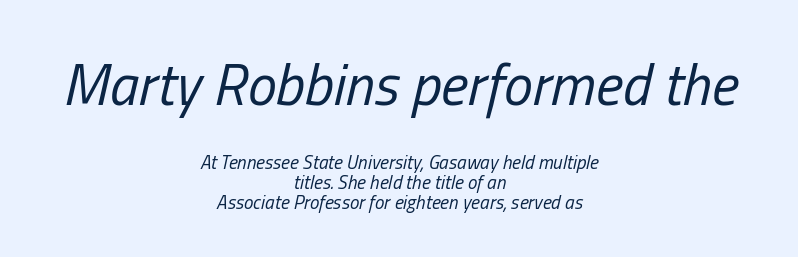
{"italic": "yes", "lean": "right", "slant_degrees": 13, "bold": "no", "weight": "regular", "width": "condensed", "stroke_contrast": "low", "x_height": "medium", "monospaced": "no", "underline": "no", "align": "center", "line_spacing": "tight", "line_spacing_ratio": 1.06, "letter_spacing": "normal", "letter_spacing_em": 0.0, "larger_block": "first", "size_ratio": 3.05, "glyph_px": 58}
